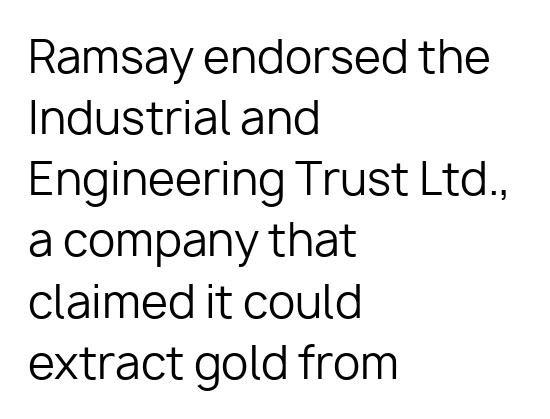
Q: Is the text bold? A: No.
Q: Is the text italic (slanted)? A: No, it is upright.
Q: Is the typeface a serif or a sans-serif typeface? A: Sans-serif.
Q: Is the text underlined? A: No.
Q: How is the paragraph aligned? A: Left-aligned.
Q: Is the spacing between letters normal or unusually wide? A: Normal.
Q: Is the spacing between lines tight, normal or loose? A: Normal.
Q: Width (condensed, normal, or wide)? A: Normal.
Q: Stroke contrast? A: Low.
Q: x-height? A: Medium.
Q: Monospaced? A: No.
